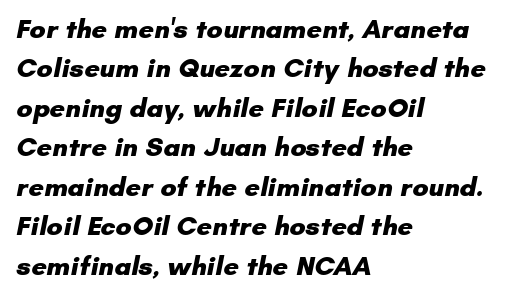
Q: Is the text bold? A: Yes.
Q: Is the text underlined? A: No.
Q: How is the paragraph aligned? A: Left-aligned.
Q: Is the spacing between letters normal or unusually wide? A: Normal.
Q: Is the spacing between lines tight, normal or loose? A: Normal.
